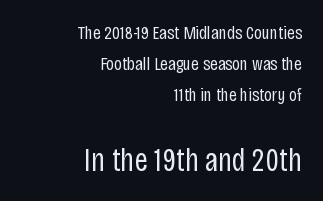
The image shows 33 px regular-weight, condensed sans-serif type, upright; set right-aligned, normal line spacing (1.62x), normal letter spacing, not underlined; the second (bottom) block is 1.74x larger; low stroke contrast and a large x-height.
